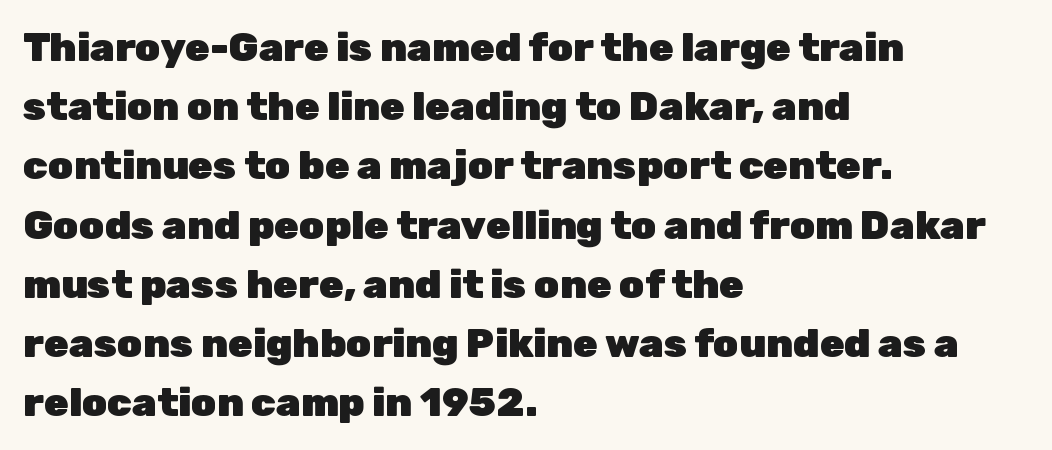
Q: Is the text bold? A: Yes.
Q: Is the text italic (slanted)? A: No, it is upright.
Q: Is the typeface a serif or a sans-serif typeface? A: Sans-serif.
Q: Is the text underlined? A: No.
Q: How is the paragraph aligned? A: Left-aligned.
Q: Is the spacing between letters normal or unusually wide? A: Normal.
Q: Is the spacing between lines tight, normal or loose? A: Normal.
Q: Width (condensed, normal, or wide)? A: Normal.
Q: Stroke contrast? A: Low.
Q: x-height? A: Medium.
Q: Monospaced? A: No.
